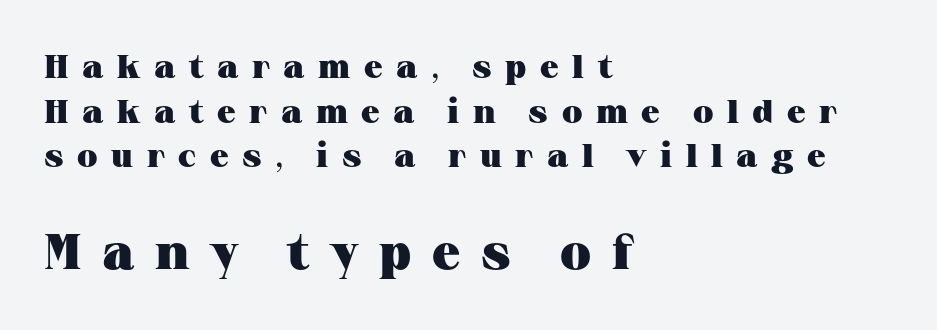
{"serif": "yes", "italic": "no", "bold": "yes", "weight": "heavy", "width": "wide", "stroke_contrast": "medium", "x_height": "medium", "monospaced": "no", "underline": "no", "align": "left", "line_spacing": "normal", "line_spacing_ratio": 1.35, "letter_spacing": "wide", "letter_spacing_em": 0.41, "larger_block": "second", "size_ratio": 1.52, "glyph_px": 50}
